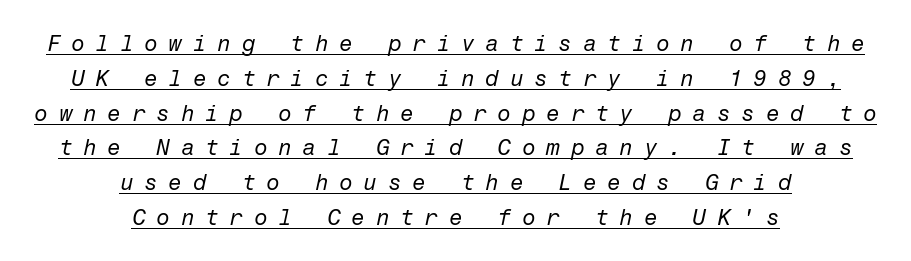
Q: Is the text bold? A: No.
Q: Is the text italic (slanted)? A: Yes, it leans right by about 12 degrees.
Q: Is the text underlined? A: Yes.
Q: How is the paragraph aligned? A: Centered.
Q: Is the spacing between letters normal or unusually wide? A: Unusually wide.
Q: Is the spacing between lines tight, normal or loose? A: Normal.
